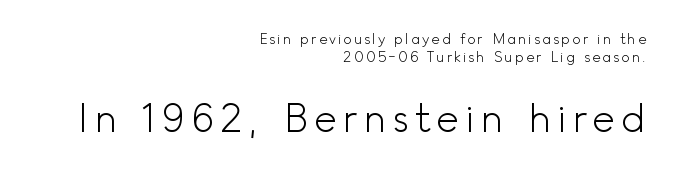
{"serif": "no", "italic": "no", "bold": "no", "weight": "light", "width": "normal", "x_height": "small", "monospaced": "no", "underline": "no", "align": "right", "line_spacing": "normal", "line_spacing_ratio": 1.29, "larger_block": "second", "size_ratio": 2.79, "glyph_px": 39}
